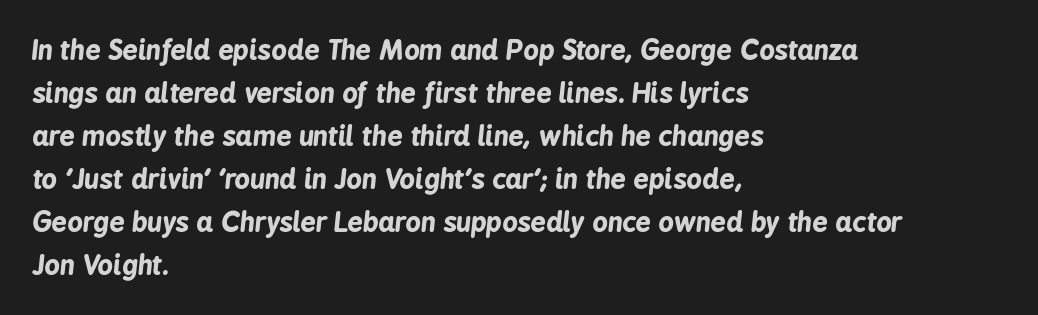
The image shows 27 px bold type, italic (leaning right); set left-aligned, normal line spacing (1.59x), normal letter spacing, not underlined.
